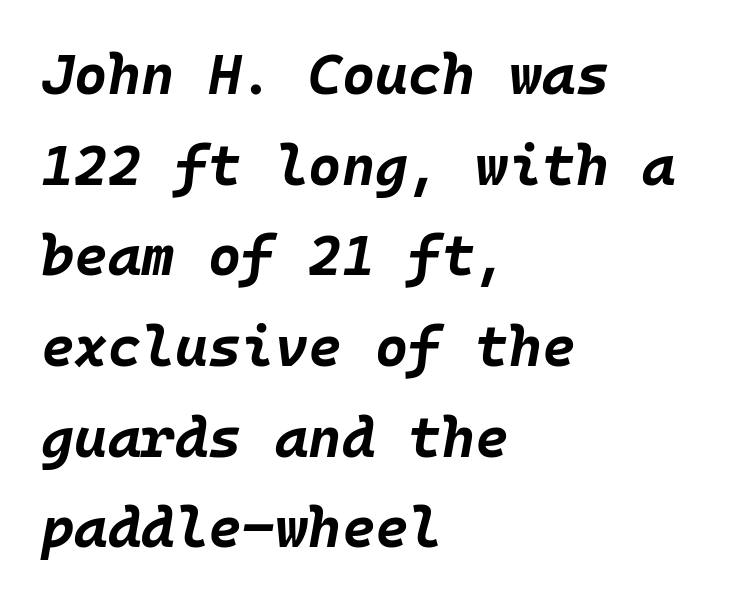
The image shows 57 px bold type, italic (leaning right), monospaced; set left-aligned, normal line spacing (1.59x), normal letter spacing, not underlined; low stroke contrast and a large x-height.
